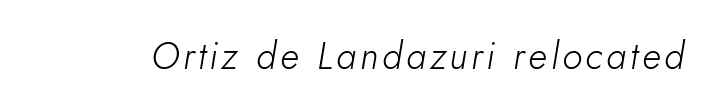
The image shows 37 px light type, italic (leaning right); set not underlined; low stroke contrast and a small x-height.
